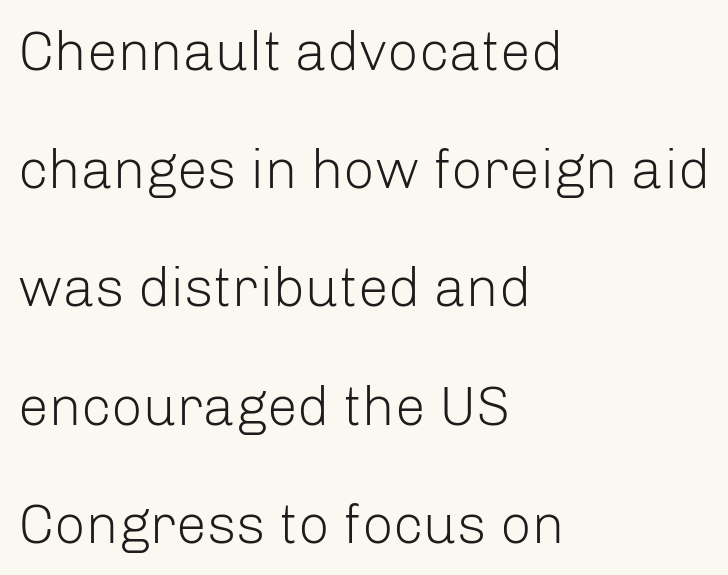
Q: Is the text bold? A: No.
Q: Is the text italic (slanted)? A: No, it is upright.
Q: Is the typeface a serif or a sans-serif typeface? A: Sans-serif.
Q: Is the text underlined? A: No.
Q: How is the paragraph aligned? A: Left-aligned.
Q: Is the spacing between letters normal or unusually wide? A: Normal.
Q: Is the spacing between lines tight, normal or loose? A: Loose.
Q: Width (condensed, normal, or wide)? A: Normal.
Q: Stroke contrast? A: Low.
Q: x-height? A: Medium.
Q: Monospaced? A: No.
